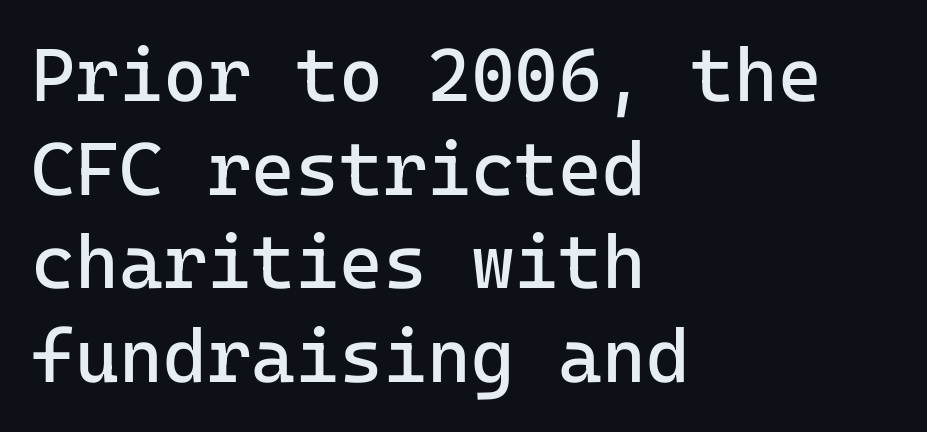
Every stem runs plumb, perpendicular to the baseline. This rendering features lettering with no underline. Classification — sans serif. The face used here is monospaced, like something from a code editor. Between one letter and the next there's only the usual sliver of space.
